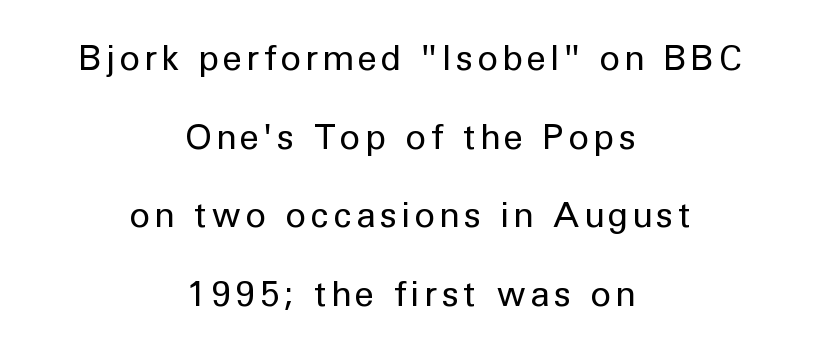
Honestly, the rows look like they've been pulled way apart. The typesetting does not lean heavy: it is not bold. Has an underline been added? It has not. Typographically, this falls in the sans-serif category. This sample has the flowing, uneven cadence of proportional lettering.
